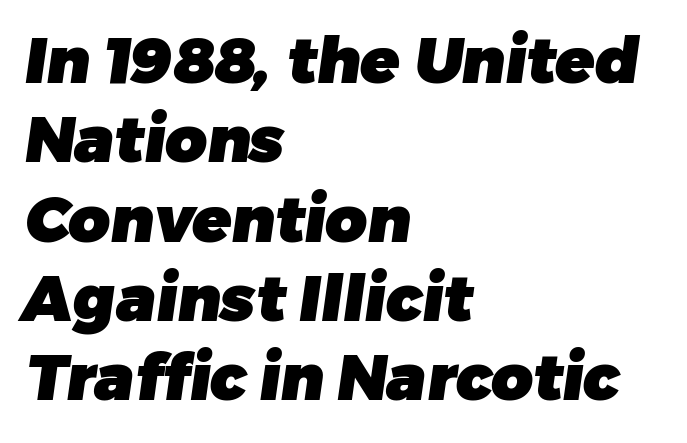
This rendering uses left alignment, leaving the right contour irregular. As a designer I'd log this as weight 700, bold. Glance below the letters and you will spot only blank space. The characters display no serif detailing; their extremities are plain. The line texture is even and compact thanks to regular tracking.
